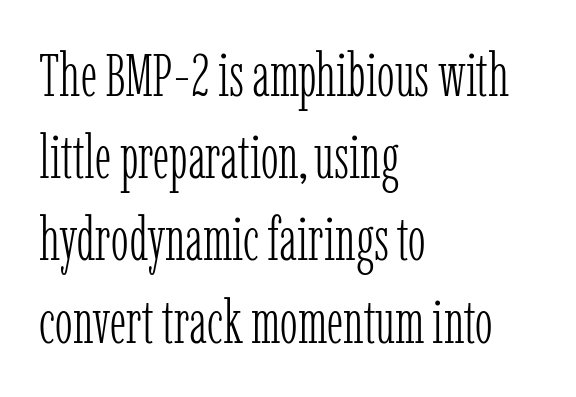
Between one letter and the next there's only the usual sliver of space. Unlike a clean sans, this face finishes its strokes with serifs. Heaviness? Minimal to ordinary, like unemphasized prose. The line-height multiplier appears to be the usual default. The rendering uses natural spacing where letterforms have individual widths.
